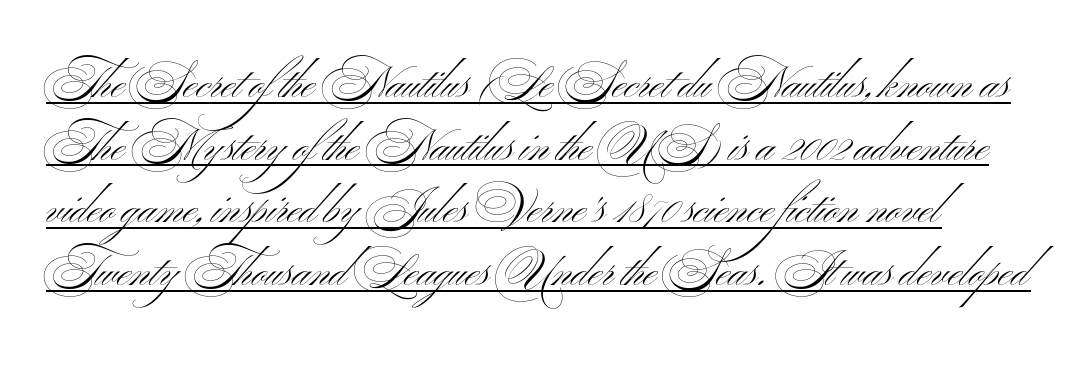
Q: Is the text bold? A: No.
Q: Is the text italic (slanted)? A: Yes.
Q: Is the typeface a serif or a sans-serif typeface? A: Sans-serif.
Q: Is the text underlined? A: Yes.
Q: Is the spacing between letters normal or unusually wide? A: Normal.
Q: Is the spacing between lines tight, normal or loose? A: Normal.
Q: Width (condensed, normal, or wide)? A: Wide.
Q: Stroke contrast? A: Medium.
Q: x-height? A: Small.
Q: Monospaced? A: No.
